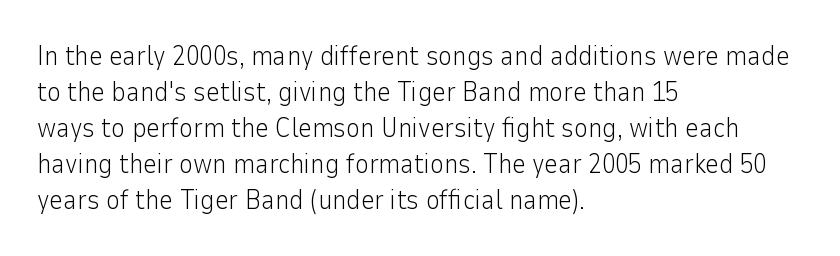
A clean baseline with only descenders dipping below it. The letters stand upright; this is a roman face. The letterforms sit shoulder to shoulder at normal distance. The compositor pushed each line to the left boundary.
